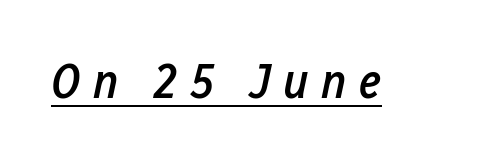
This sample uses expanded letter spacing, leaving extra air between glyphs. What decoration does the sample have? An underline. Tall strokes in this sample are angled rather than plumb. Character widths vary here, with narrow letters taking less room than wide ones.
